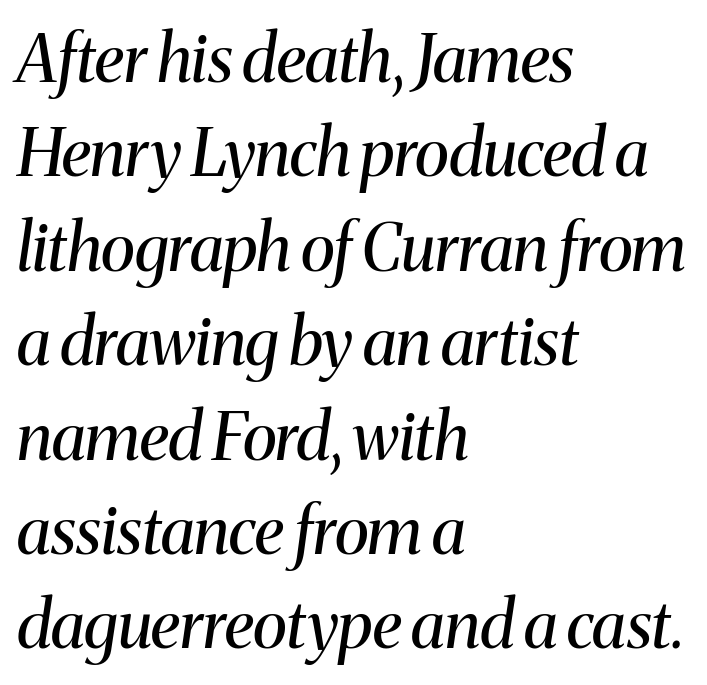
Q: Is the text bold? A: No.
Q: Is the text italic (slanted)? A: Yes, it leans right by about 8 degrees.
Q: Is the typeface a serif or a sans-serif typeface? A: Serif.
Q: Is the text underlined? A: No.
Q: How is the paragraph aligned? A: Left-aligned.
Q: Is the spacing between letters normal or unusually wide? A: Normal.
Q: Is the spacing between lines tight, normal or loose? A: Normal.
Q: Width (condensed, normal, or wide)? A: Normal.
Q: Stroke contrast? A: Medium.
Q: x-height? A: Medium.
Q: Monospaced? A: No.
